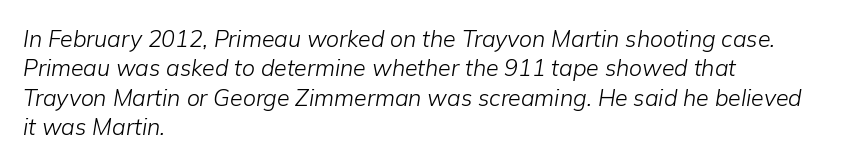
The image shows 23 px text type, italic (leaning right); set left-aligned, normal line spacing (1.28x), normal letter spacing, not underlined.
